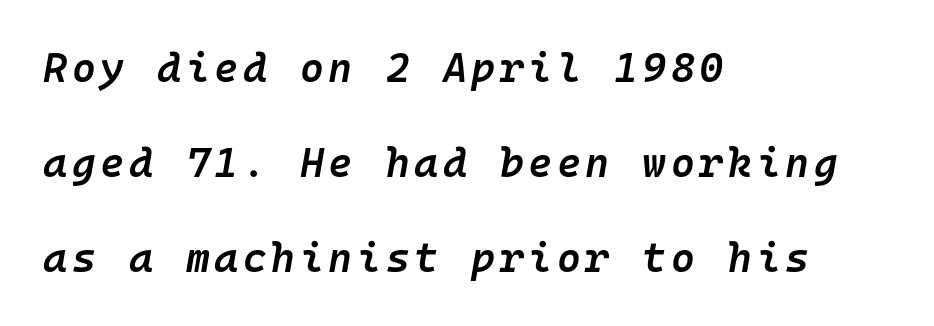
{"italic": "yes", "lean": "right", "slant_degrees": 10, "bold": "semi", "weight": "semibold", "width": "normal", "stroke_contrast": "low", "x_height": "medium", "monospaced": "yes", "underline": "no", "align": "left", "line_spacing": "loose", "line_spacing_ratio": 2.32, "glyph_px": 41}
